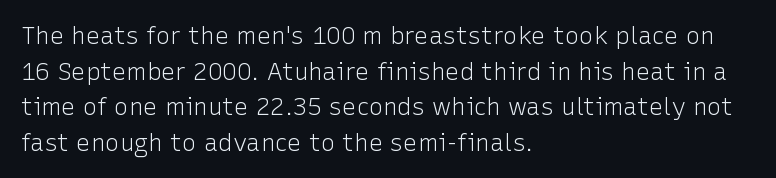
No italicization has been applied; the sample stays upright. Each line starts at the same left margin while the right side varies. Weight: regular or lighter. Compared with typical paragraphs, the rows here are spaced about the same. No extra tracking has been applied to these lines. Any mark beneath the type? The region is blank.
